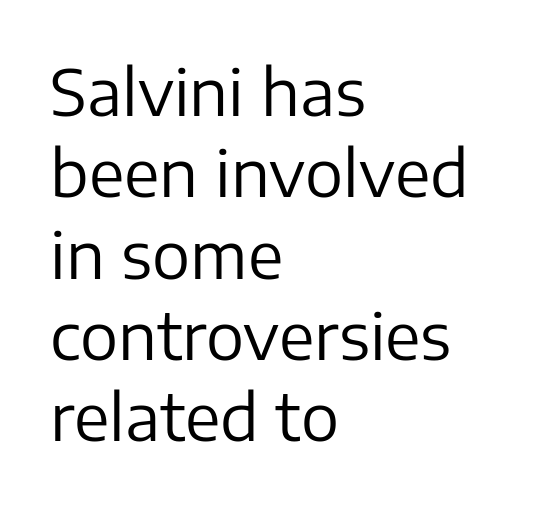
Does the lettering tilt? It doesn't — this is upright. If you drew a ruler down the left edge, every line would touch it. You could not count columns in this text — the font is proportionally spaced. The passage shown stacks its lines at a standard gap.
